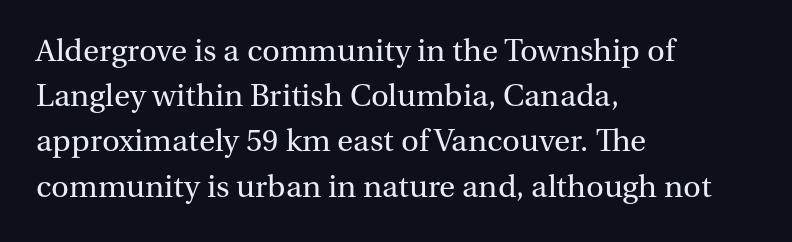
{"serif": "yes", "italic": "no", "bold": "no", "weight": "regular", "width": "normal", "stroke_contrast": "medium", "x_height": "medium", "monospaced": "no", "underline": "no", "align": "left", "line_spacing": "normal", "line_spacing_ratio": 1.37, "letter_spacing": "normal", "letter_spacing_em": 0.0, "glyph_px": 33}
